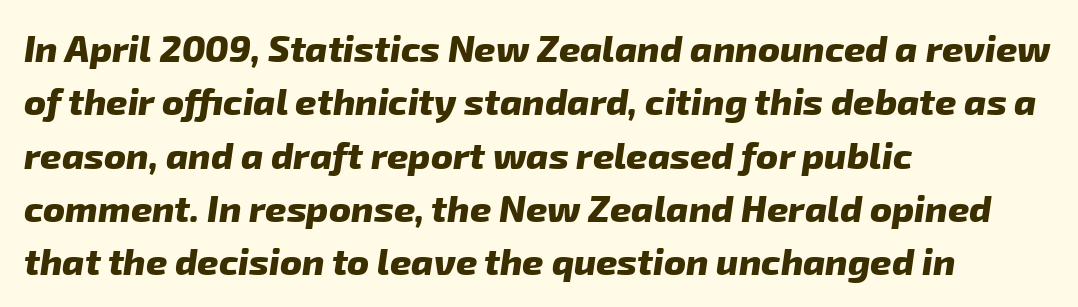
The image shows 37 px heavy sans-serif type; set left-aligned, normal line spacing (1.44x), normal letter spacing, not underlined; low stroke contrast and a medium x-height.
